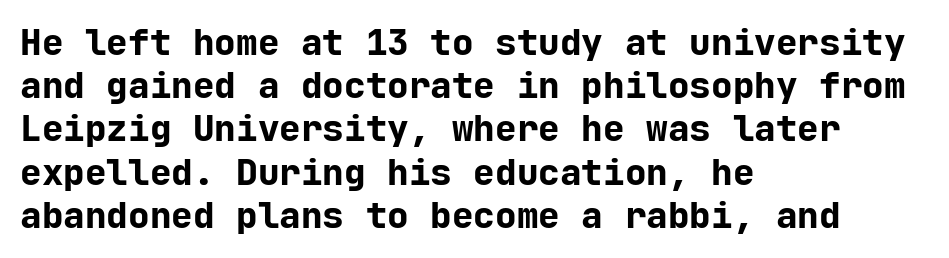
Q: Is the text bold? A: Yes.
Q: Is the text italic (slanted)? A: No, it is upright.
Q: Is the typeface a serif or a sans-serif typeface? A: Sans-serif.
Q: Is the text underlined? A: No.
Q: How is the paragraph aligned? A: Left-aligned.
Q: Is the spacing between letters normal or unusually wide? A: Normal.
Q: Width (condensed, normal, or wide)? A: Normal.
Q: Stroke contrast? A: Low.
Q: x-height? A: Medium.
Q: Monospaced? A: Yes.
